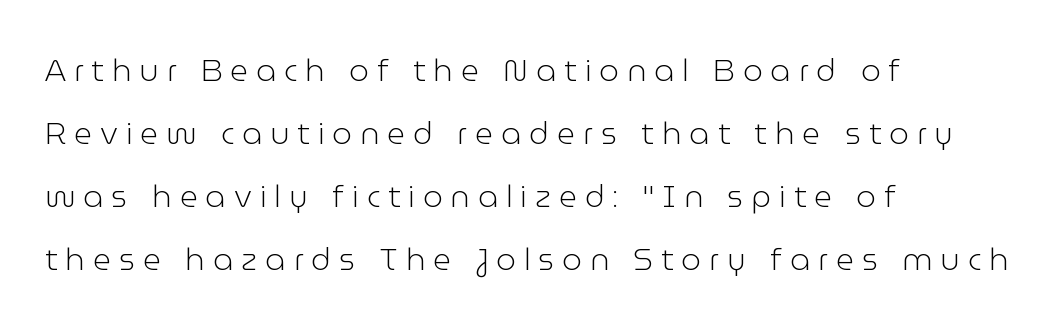
The image shows 31 px light sans-serif type, upright; set left-aligned, loose line spacing (2.03x), unusually wide letter spacing (+0.26 em), not underlined; low stroke contrast and a medium x-height.
